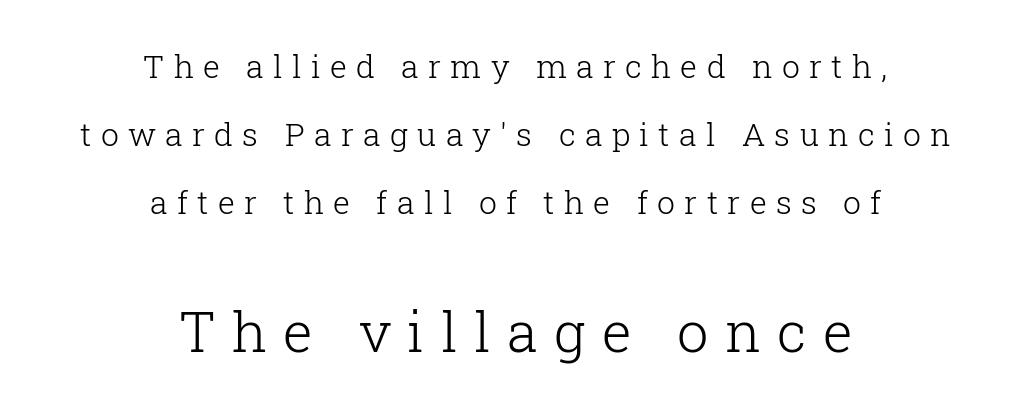
Q: Is the text bold? A: No.
Q: Is the text italic (slanted)? A: No, it is upright.
Q: Is the typeface a serif or a sans-serif typeface? A: Serif.
Q: Is the text underlined? A: No.
Q: How is the paragraph aligned? A: Centered.
Q: Is the spacing between letters normal or unusually wide? A: Unusually wide.
Q: Is the spacing between lines tight, normal or loose? A: Loose.
Q: Which block of text is set in a larger size, the first (top) or the second (bottom)? A: The second (bottom) one.
Q: Width (condensed, normal, or wide)? A: Normal.
Q: Stroke contrast? A: Low.
Q: x-height? A: Medium.
Q: Monospaced? A: No.
